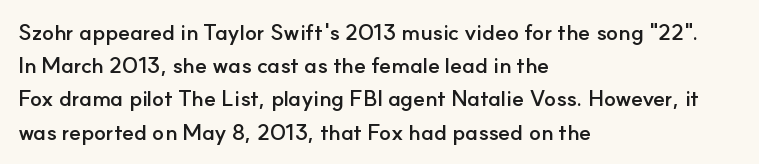
{"italic": "no", "bold": "yes", "underline": "no", "align": "left", "line_spacing": "normal", "line_spacing_ratio": 1.51, "letter_spacing": "normal", "letter_spacing_em": 0.0, "glyph_px": 22}
